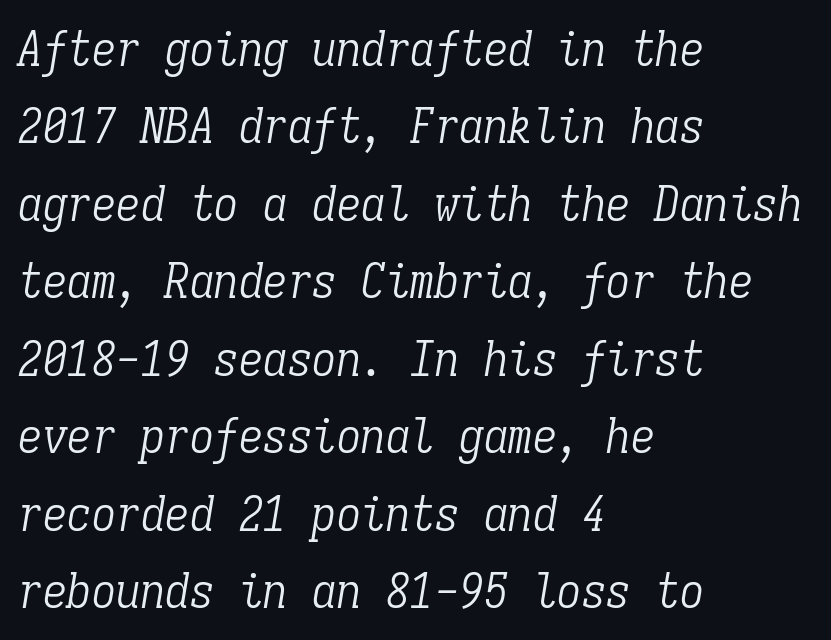
Q: Is the text bold? A: No.
Q: Is the text italic (slanted)? A: Yes, it leans right by about 9 degrees.
Q: Is the typeface a serif or a sans-serif typeface? A: Serif.
Q: Is the text underlined? A: No.
Q: How is the paragraph aligned? A: Left-aligned.
Q: Is the spacing between letters normal or unusually wide? A: Normal.
Q: Is the spacing between lines tight, normal or loose? A: Normal.
Q: Width (condensed, normal, or wide)? A: Condensed.
Q: Stroke contrast? A: Low.
Q: x-height? A: Medium.
Q: Monospaced? A: Yes.
